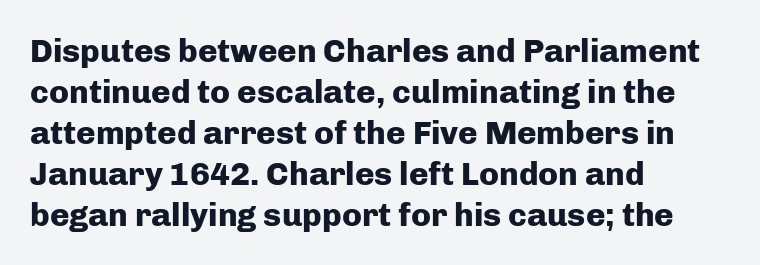
This sample has the flowing, uneven cadence of proportional lettering. Descenders hang freely into open space. Check where the strokes stop: nothing finishes them off — pure sans. Look at the tracking — it's just the regular setting, nothing added.
